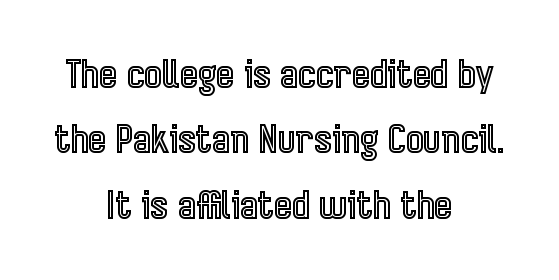
The image shows 38 px condensed type, upright; set centered, line spacing 1.72x, normal letter spacing, not underlined; a medium x-height.
